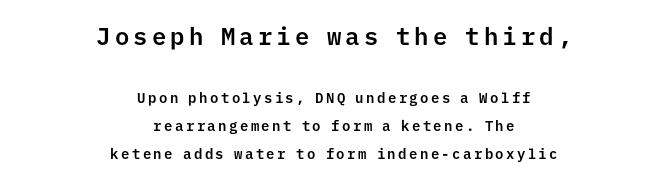
The image shows 24 px text type, upright; set centered, loose line spacing (2.02x), not underlined; the first (top) block is 1.71x larger.
